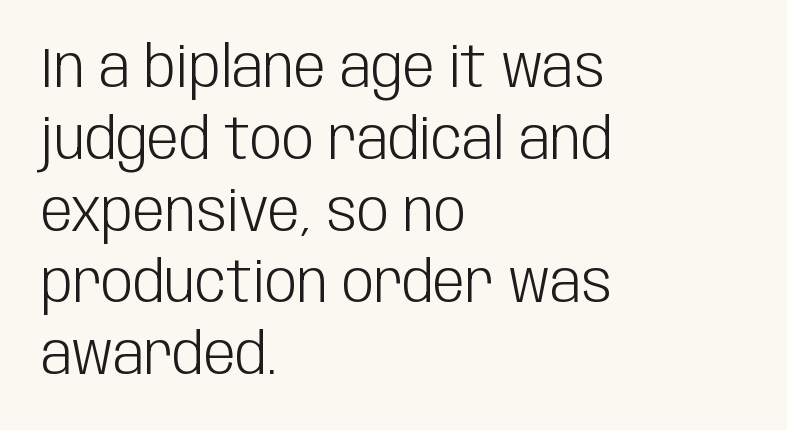
{"serif": "no", "italic": "no", "bold": "no", "weight": "light", "width": "condensed", "stroke_contrast": "low", "x_height": "large", "monospaced": "no", "underline": "no", "align": "left", "line_spacing": "normal", "line_spacing_ratio": 1.26, "letter_spacing": "normal", "letter_spacing_em": 0.0, "glyph_px": 57}
